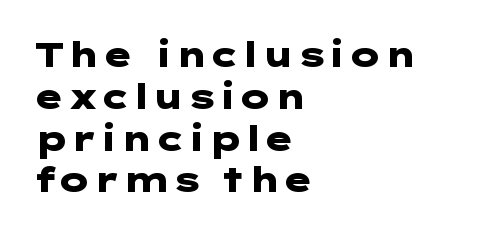
The sample has been set heavy, in full bold. Does the lettering tilt? It doesn't — this is upright. Nobody touched the tracking dial on this one. Lines of text with bare space underneath.
